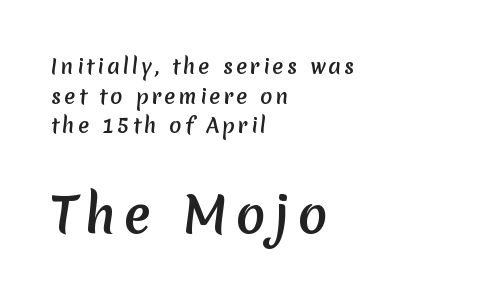
{"serif": "no", "width": "normal", "stroke_contrast": "medium", "x_height": "medium", "monospaced": "no", "underline": "no", "align": "left", "line_spacing": "normal", "line_spacing_ratio": 1.48, "larger_block": "second", "size_ratio": 2.45, "glyph_px": 49}
